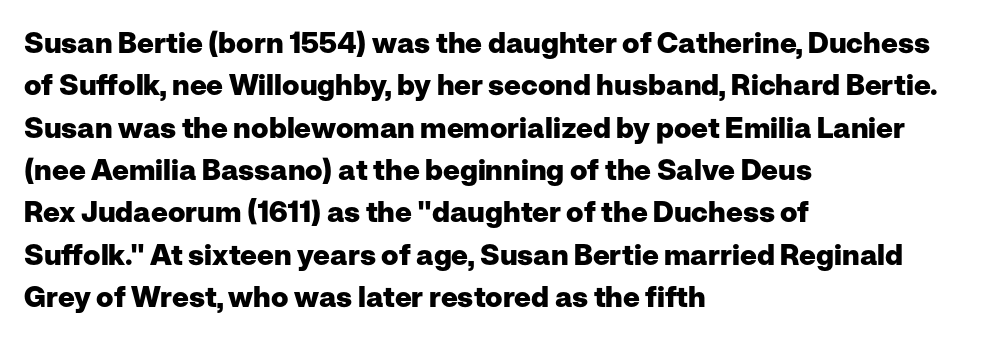
{"serif": "no", "italic": "no", "bold": "yes", "weight": "heavy", "width": "normal", "stroke_contrast": "low", "x_height": "medium", "monospaced": "no", "underline": "no", "align": "left", "line_spacing": "normal", "line_spacing_ratio": 1.46, "letter_spacing": "normal", "letter_spacing_em": 0.0, "glyph_px": 29}
